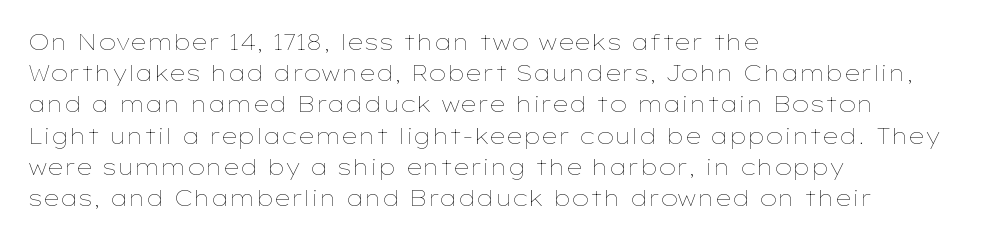
The image shows 22 px text type, upright; set left-aligned, normal line spacing (1.42x), normal letter spacing, not underlined.
